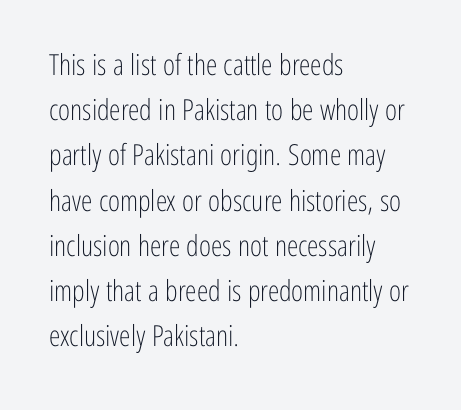
Unlike italic type, these characters show no tilt at all. Stroke mass is kept to a normal reading level or below. The letters advance in unequal steps, a hallmark of proportional type. A bare baseline throughout the passage.
